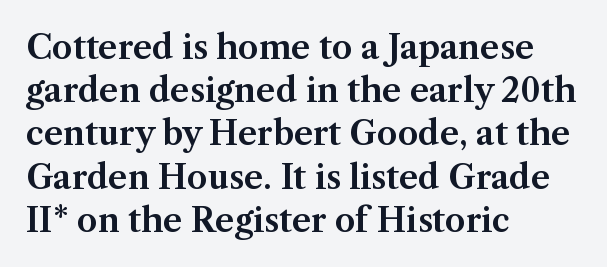
Where is the straight margin? On the left. Standard letterfit; no display-style spreading of the glyphs. What kind of face is this? One with serifs. Character widths vary here, with narrow letters taking less room than wide ones.
